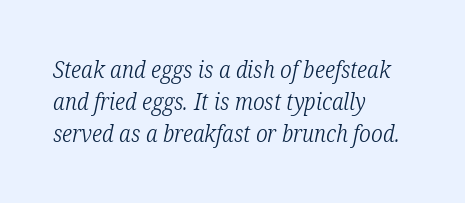
Q: Is the text bold? A: No.
Q: Is the text italic (slanted)? A: Yes, it leans right by about 12 degrees.
Q: Is the text underlined? A: No.
Q: How is the paragraph aligned? A: Left-aligned.
Q: Is the spacing between letters normal or unusually wide? A: Normal.
Q: Is the spacing between lines tight, normal or loose? A: Normal.
